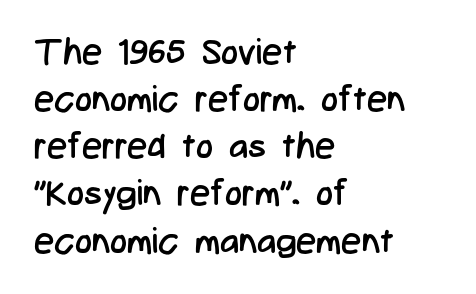
{"serif": "no", "italic": "no", "bold": "no", "weight": "regular", "width": "condensed", "stroke_contrast": "low", "x_height": "medium", "monospaced": "no", "underline": "no", "align": "left", "line_spacing": "normal", "line_spacing_ratio": 1.31, "letter_spacing": "normal", "letter_spacing_em": 0.0, "glyph_px": 36}
